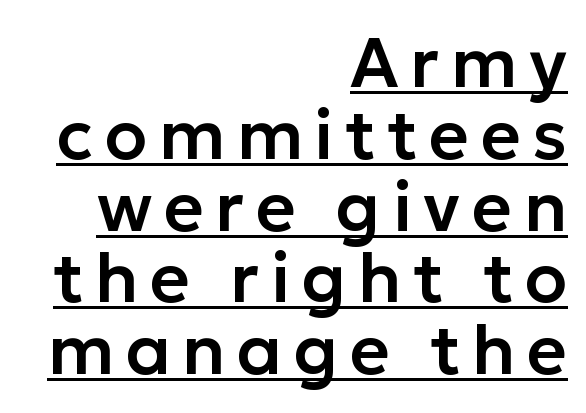
The image shows 69 px sans-serif type, upright; set right-aligned, tight line spacing (1.04x), underlined; low stroke contrast and a medium x-height.
